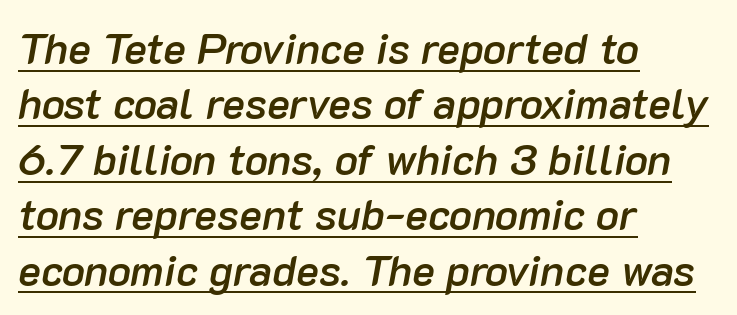
This sample has the flowing, uneven cadence of proportional lettering. This rendering leaves character spacing at its baseline value. The specimen reads as italic at a glance. These words are printed semibold, heavier than regular yet not bold. This rendering uses left alignment, leaving the right contour irregular.
